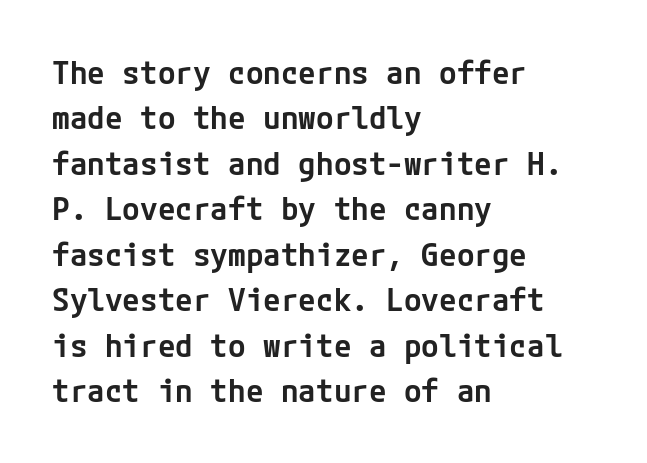
The image shows 32 px semibold sans-serif type, upright; set left-aligned, normal line spacing (1.42x), normal letter spacing, not underlined; low stroke contrast and a medium x-height.
